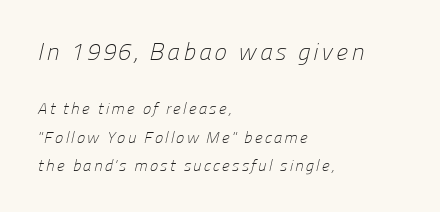
The image shows 24 px text type; set left-aligned, line spacing 1.76x, not underlined; the first (top) block is 1.5x larger.
